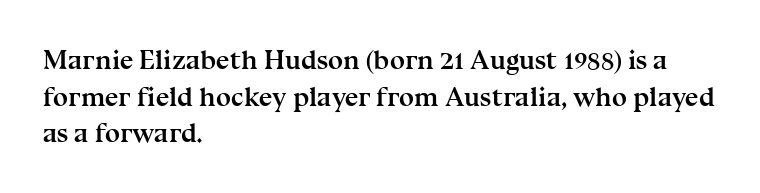
Q: Is the text bold? A: Yes.
Q: Is the text italic (slanted)? A: No, it is upright.
Q: Is the text underlined? A: No.
Q: How is the paragraph aligned? A: Left-aligned.
Q: Is the spacing between letters normal or unusually wide? A: Normal.
Q: Is the spacing between lines tight, normal or loose? A: Normal.
